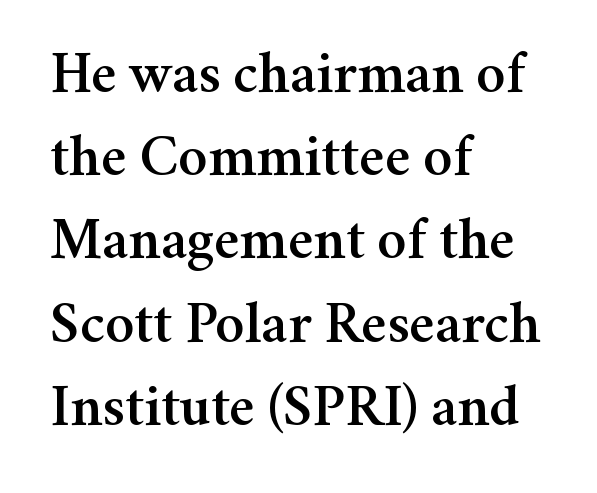
{"serif": "yes", "italic": "no", "width": "normal", "stroke_contrast": "medium", "x_height": "medium", "monospaced": "no", "underline": "no", "align": "left", "line_spacing": "normal", "line_spacing_ratio": 1.41, "letter_spacing": "normal", "letter_spacing_em": 0.0, "glyph_px": 59}
